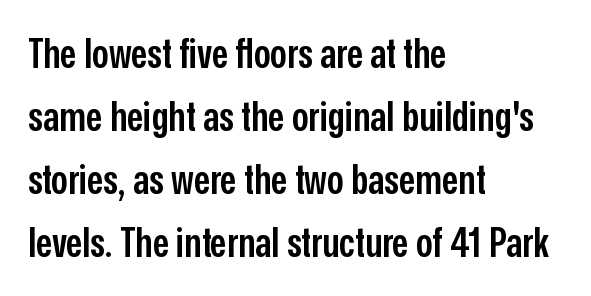
{"serif": "no", "italic": "no", "bold": "semi", "weight": "semibold", "width": "condensed", "stroke_contrast": "low", "x_height": "medium", "monospaced": "no", "underline": "no", "align": "left", "line_spacing": "normal", "line_spacing_ratio": 1.54, "letter_spacing": "normal", "letter_spacing_em": 0.0, "glyph_px": 41}
